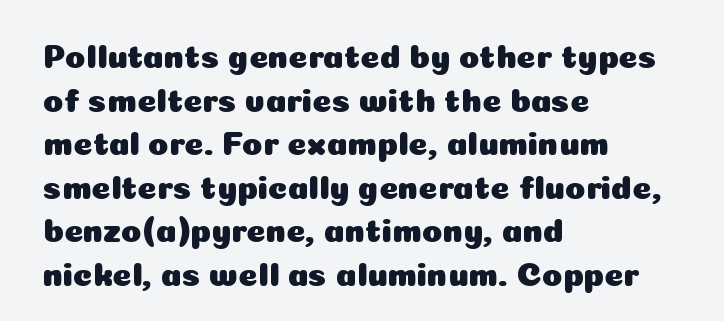
{"serif": "no", "italic": "no", "width": "normal", "stroke_contrast": "low", "x_height": "medium", "monospaced": "no", "underline": "no", "align": "left", "line_spacing": "normal", "line_spacing_ratio": 1.32, "letter_spacing": "normal", "letter_spacing_em": 0.0, "glyph_px": 33}
